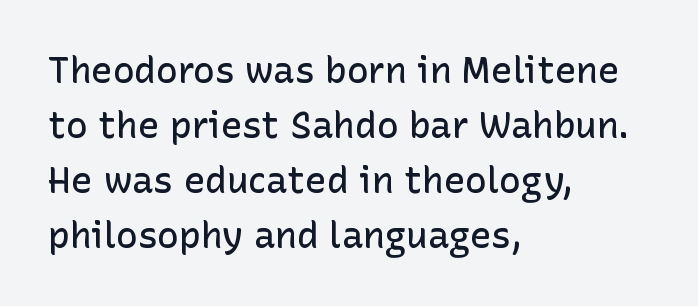
The image shows 36 px semibold sans-serif type, upright; set left-aligned, normal line spacing (1.53x), normal letter spacing, not underlined; low stroke contrast and a medium x-height.
